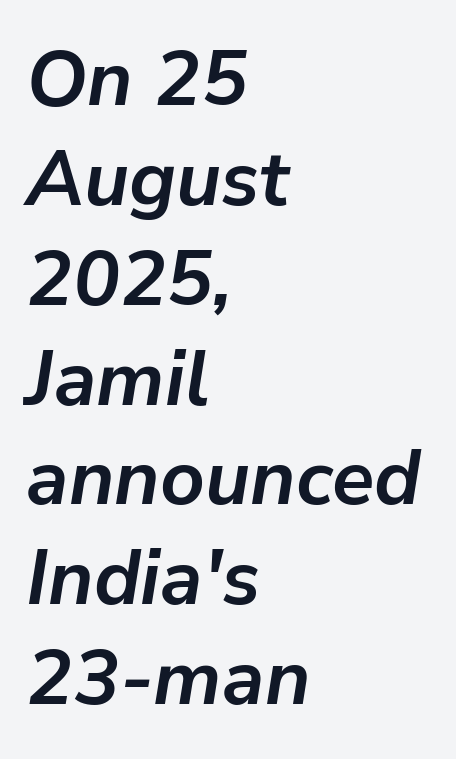
{"italic": "yes", "lean": "right", "slant_degrees": 9, "bold": "yes", "weight": "semibold", "width": "normal", "stroke_contrast": "low", "x_height": "medium", "monospaced": "no", "underline": "no", "align": "left", "line_spacing": "normal", "line_spacing_ratio": 1.28, "letter_spacing": "normal", "letter_spacing_em": 0.0, "glyph_px": 78}
